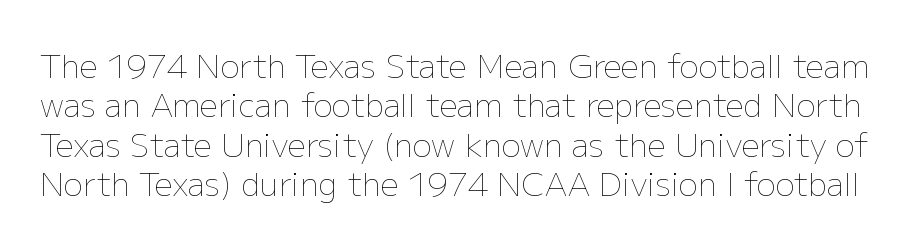
{"italic": "no", "bold": "no", "weight": "thin", "width": "normal", "stroke_contrast": "low", "x_height": "medium", "monospaced": "no", "underline": "no", "line_spacing_ratio": 1.23, "letter_spacing": "normal", "letter_spacing_em": 0.0, "glyph_px": 32}
